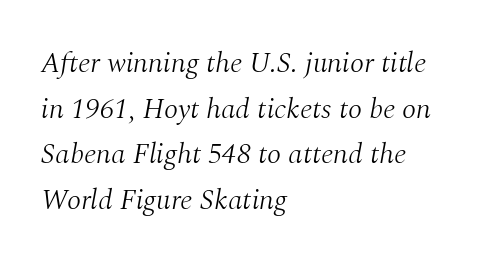
Stroke mass is kept to a normal reading level or below. Do the characters align in a grid? No, the font is proportional. Observe the serifs anchoring each vertical stroke in this sample. Regular leading. Left-aligned paragraph, ragged on the right.
